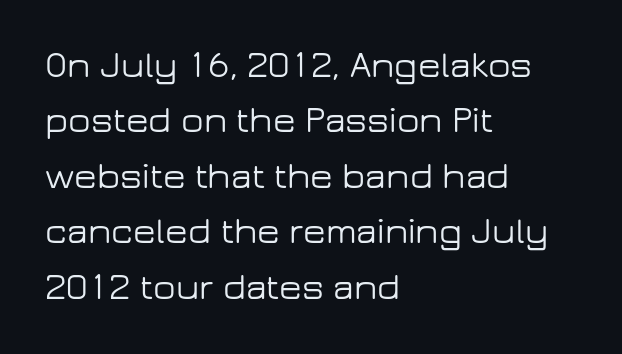
The face used here is proportionally spaced, like ordinary book or web type. Upright lettering throughout. Only glyphs here, with clear space below each row. The ragged edge is on the right, which tells us the setting is flush left.
